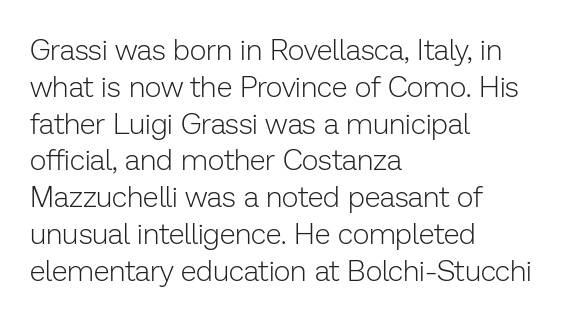
The image shows 29 px light sans-serif type, upright; set left-aligned, normal line spacing (1.27x), normal letter spacing, not underlined; low stroke contrast and a medium x-height.
